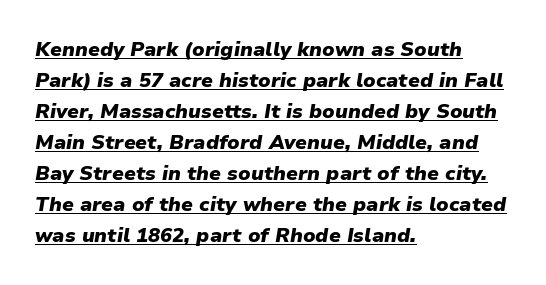
The image shows 20 px bold type, italic (leaning right); set left-aligned, normal line spacing (1.55x), normal letter spacing, underlined.
